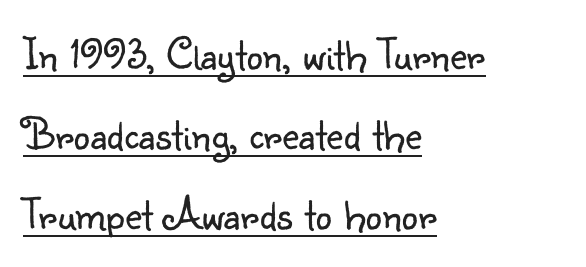
Q: Is the text bold? A: No.
Q: Is the text italic (slanted)? A: No, it is upright.
Q: Is the typeface a serif or a sans-serif typeface? A: Sans-serif.
Q: Is the text underlined? A: Yes.
Q: How is the paragraph aligned? A: Left-aligned.
Q: Is the spacing between letters normal or unusually wide? A: Normal.
Q: Width (condensed, normal, or wide)? A: Normal.
Q: Stroke contrast? A: Low.
Q: x-height? A: Small.
Q: Monospaced? A: No.
